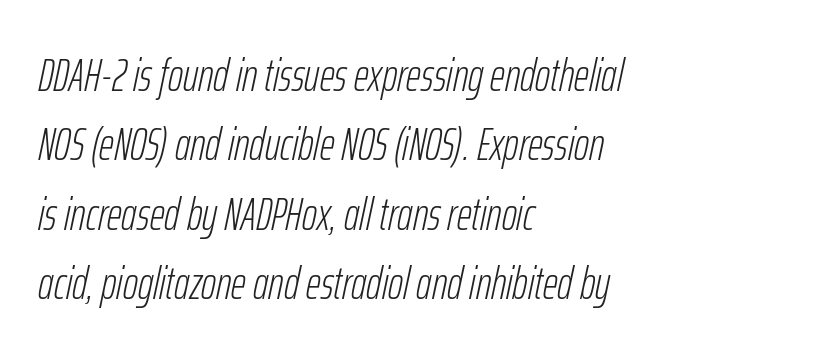
These lines are set flush left with a ragged right edge. Only glyphs here, with clear space below each row. No letter is thick-stroked: the sample isn't bold. In terms of posture, this sample is oblique.
